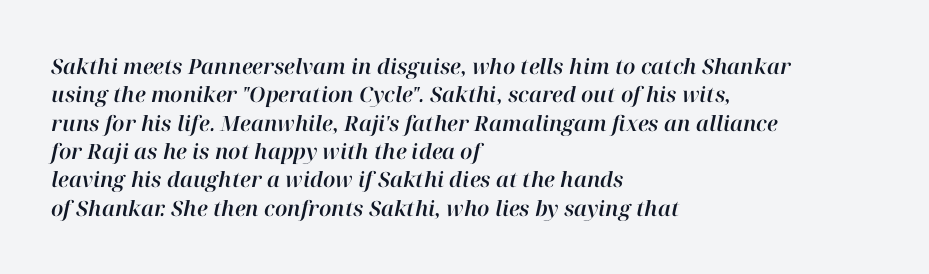
The image shows 21 px text type, italic (leaning right); set left-aligned, normal line spacing (1.35x), normal letter spacing, not underlined.
